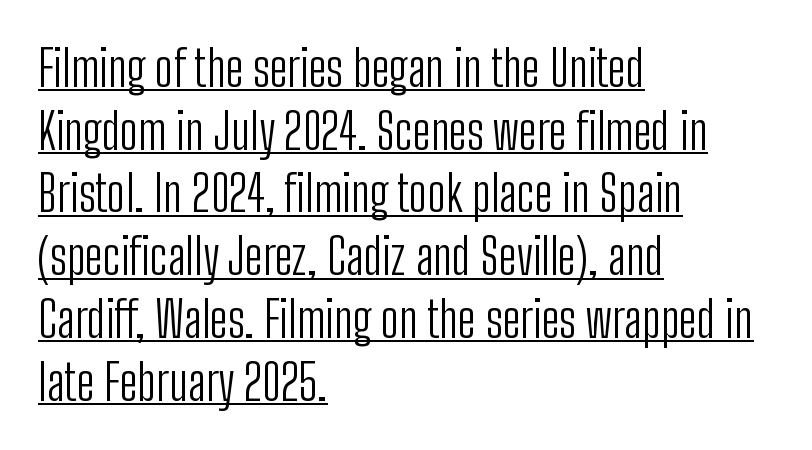
Q: Is the text bold? A: No.
Q: Is the text italic (slanted)? A: No, it is upright.
Q: Is the typeface a serif or a sans-serif typeface? A: Sans-serif.
Q: Is the text underlined? A: Yes.
Q: How is the paragraph aligned? A: Left-aligned.
Q: Is the spacing between letters normal or unusually wide? A: Normal.
Q: Is the spacing between lines tight, normal or loose? A: Normal.
Q: Width (condensed, normal, or wide)? A: Condensed.
Q: Stroke contrast? A: Low.
Q: x-height? A: Medium.
Q: Monospaced? A: No.
